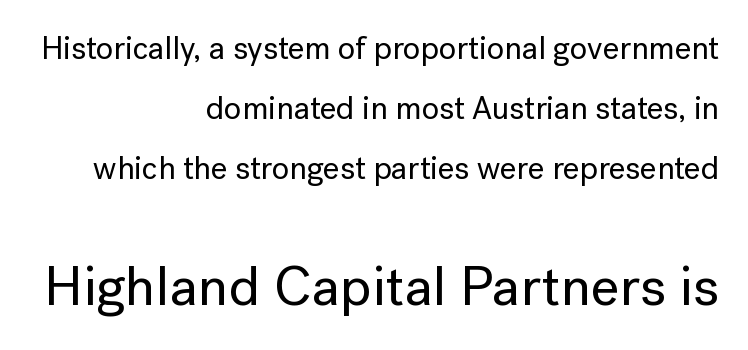
Looks like regular typesetting: each glyph gets only the width it needs. Serif or sans? Sans — the stroke terminals are bare. All the whitespace from short lines collects on the left. Characters remain perfectly vertical along every line. Honestly, there is no underline to notice here at all.
